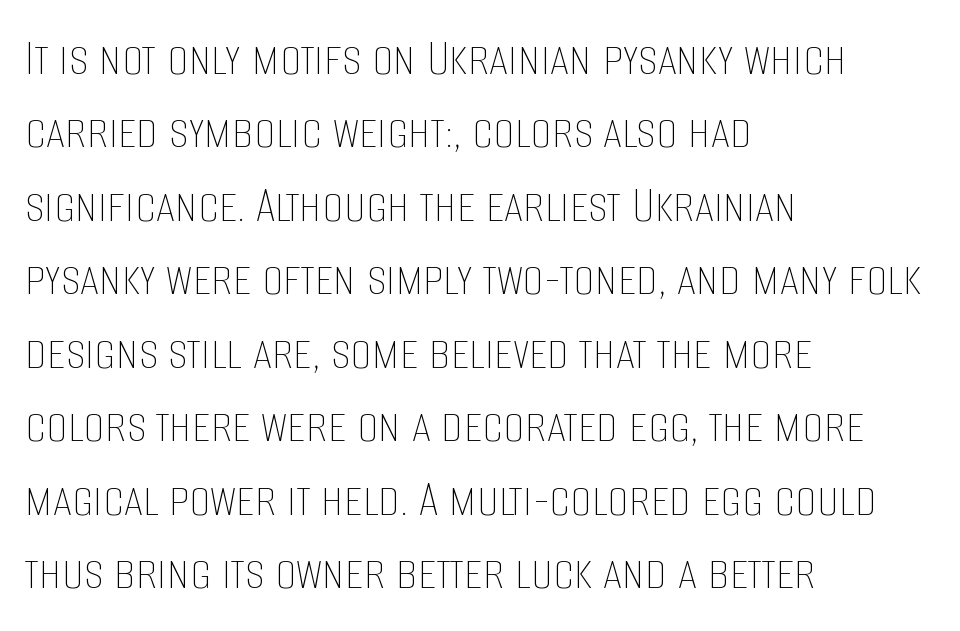
Q: Is the text bold? A: No.
Q: Is the text italic (slanted)? A: No, it is upright.
Q: Is the text underlined? A: No.
Q: How is the paragraph aligned? A: Left-aligned.
Q: Is the spacing between letters normal or unusually wide? A: Normal.
Q: Is the spacing between lines tight, normal or loose? A: Normal.
Q: Width (condensed, normal, or wide)? A: Condensed.
Q: Stroke contrast? A: Low.
Q: x-height? A: Large.
Q: Monospaced? A: No.
